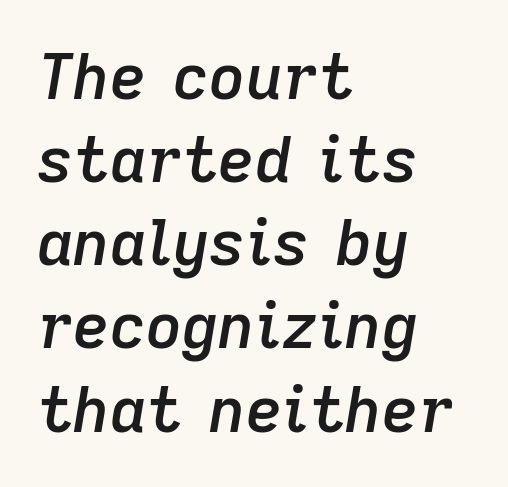
This sample uses an oblique cut, with every glyph tilted off the vertical. Has an underline been added? It has not. Spacing verdict: proportional, widths tailored to each character. Is the type bold? Partly — it's a semibold, heavier than regular but not fully bold. Compared with typical paragraphs, the rows here are spaced about the same.
